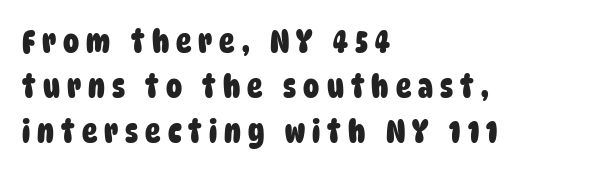
Q: Is the text bold? A: Yes.
Q: Is the typeface a serif or a sans-serif typeface? A: Sans-serif.
Q: Is the text underlined? A: No.
Q: How is the paragraph aligned? A: Left-aligned.
Q: Is the spacing between letters normal or unusually wide? A: Unusually wide.
Q: Is the spacing between lines tight, normal or loose? A: Normal.
Q: Width (condensed, normal, or wide)? A: Condensed.
Q: Stroke contrast? A: Low.
Q: x-height? A: Large.
Q: Monospaced? A: No.
